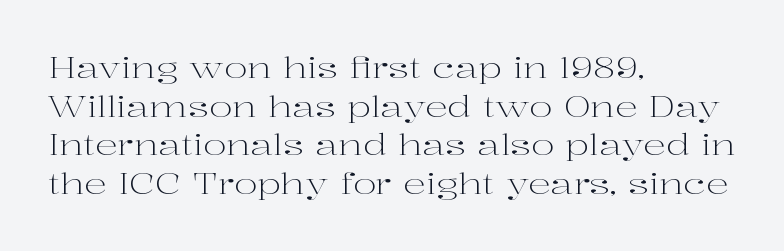
{"serif": "yes", "italic": "no", "bold": "no", "weight": "light", "width": "wide", "stroke_contrast": "high", "x_height": "medium", "monospaced": "no", "underline": "no", "align": "left", "line_spacing": "normal", "line_spacing_ratio": 1.38, "letter_spacing": "normal", "letter_spacing_em": 0.0, "glyph_px": 28}
